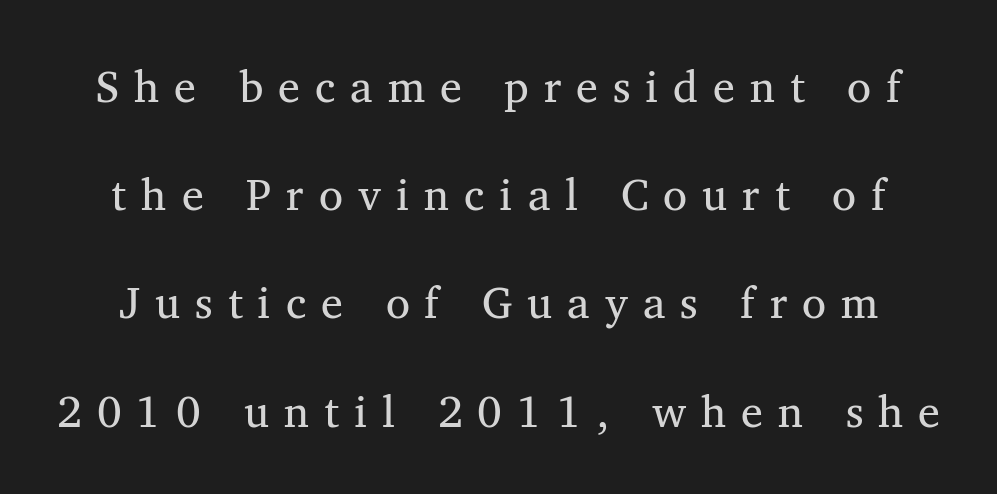
The image shows 44 px regular-weight serif type, upright; set loose line spacing (2.46x), unusually wide letter spacing (+0.34 em), not underlined; medium stroke contrast and a medium x-height.
